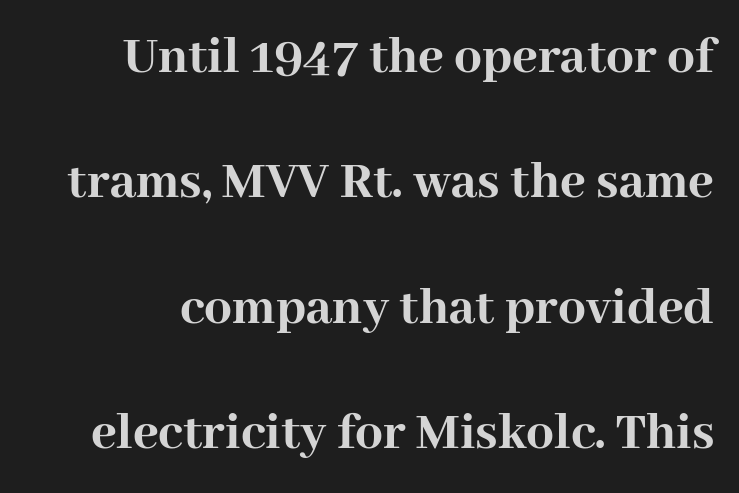
Q: Is the text bold? A: Yes.
Q: Is the text italic (slanted)? A: No, it is upright.
Q: Is the typeface a serif or a sans-serif typeface? A: Serif.
Q: Is the text underlined? A: No.
Q: Is the spacing between letters normal or unusually wide? A: Normal.
Q: Is the spacing between lines tight, normal or loose? A: Loose.
Q: Width (condensed, normal, or wide)? A: Normal.
Q: Stroke contrast? A: High.
Q: x-height? A: Medium.
Q: Monospaced? A: No.
